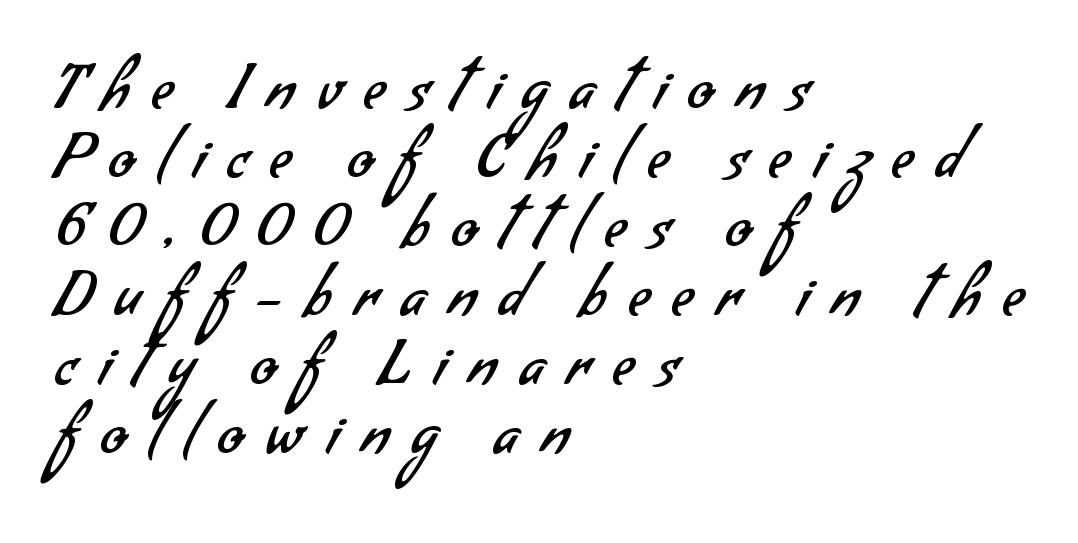
Q: Is the text bold? A: No.
Q: Is the typeface a serif or a sans-serif typeface? A: Sans-serif.
Q: Is the text underlined? A: No.
Q: How is the paragraph aligned? A: Left-aligned.
Q: Is the spacing between letters normal or unusually wide? A: Unusually wide.
Q: Is the spacing between lines tight, normal or loose? A: Tight.
Q: Width (condensed, normal, or wide)? A: Normal.
Q: Stroke contrast? A: Low.
Q: x-height? A: Small.
Q: Monospaced? A: No.
